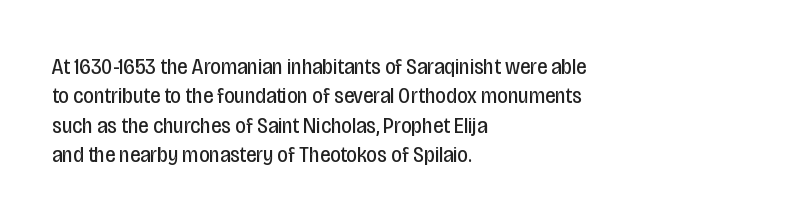
{"italic": "no", "bold": "no", "underline": "no", "align": "left", "line_spacing": "normal", "line_spacing_ratio": 1.28, "letter_spacing": "normal", "letter_spacing_em": 0.0, "glyph_px": 23}
